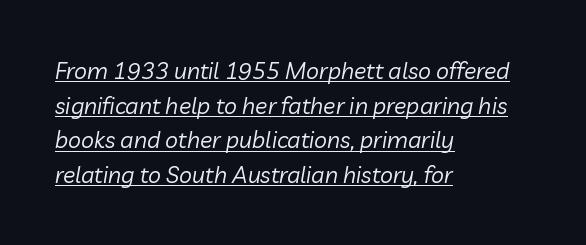
The image shows 23 px text type, italic (leaning right); set left-aligned, normal line spacing (1.51x), normal letter spacing, underlined.
